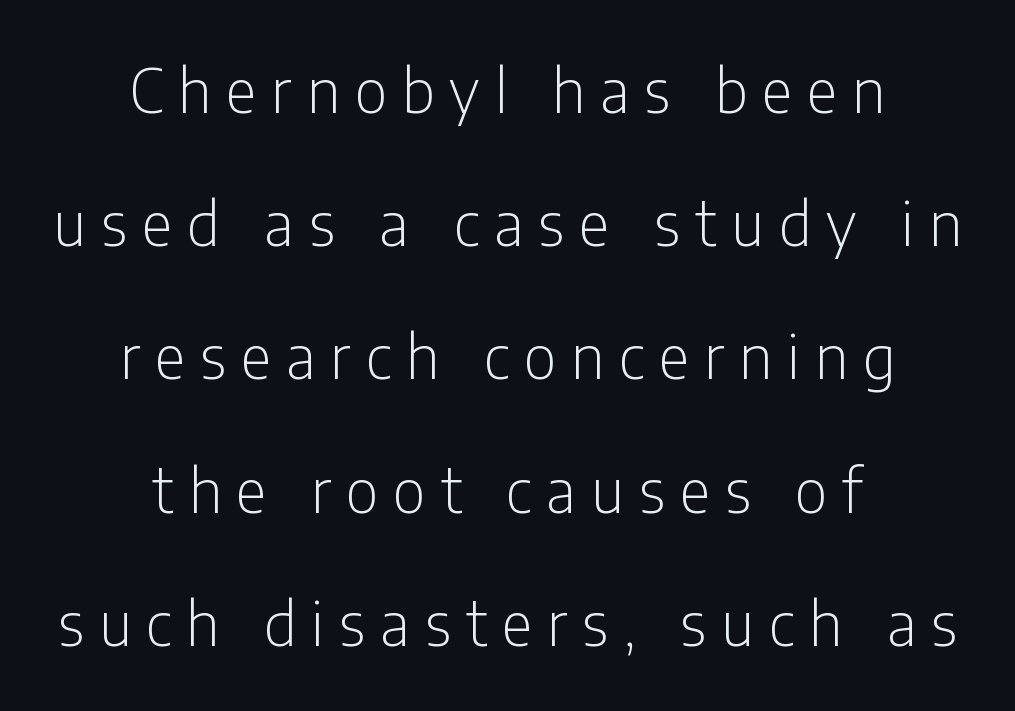
{"serif": "no", "italic": "no", "bold": "no", "weight": "light", "width": "condensed", "stroke_contrast": "low", "x_height": "medium", "monospaced": "no", "underline": "no", "align": "center", "line_spacing": "loose", "line_spacing_ratio": 2.22, "letter_spacing": "wide", "letter_spacing_em": 0.25, "glyph_px": 60}
